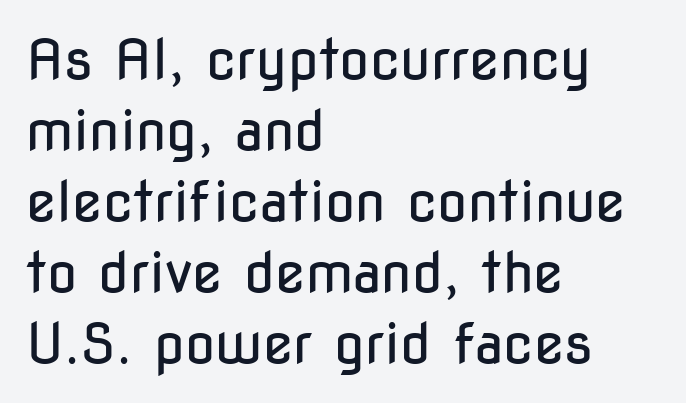
The image shows 55 px regular-weight, condensed sans-serif type, upright; set left-aligned, normal line spacing (1.29x), normal letter spacing, not underlined; low stroke contrast and a medium x-height.
